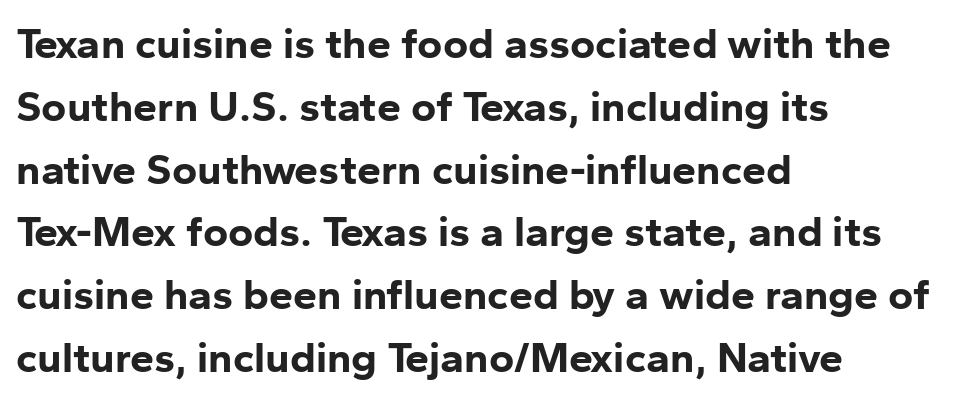
The text was rendered using a sans face with plain stroke endings. These lines were composed using upright roman letters. The designer left line spacing at the default. Look at the stroke-to-counter ratio: heavy, a bold. A classic flush-left, rag-right setting is used for this passage. Default kerning and tracking; the words read as compact shapes.
